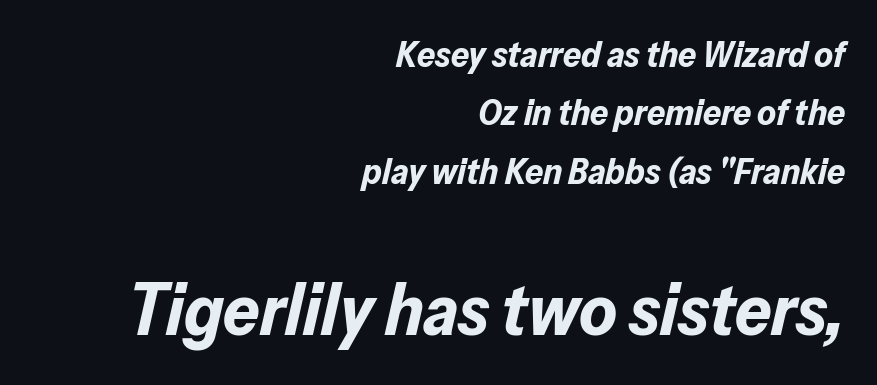
Is there much room between lines? A standard amount, neither cramped nor airy. Is the letter spacing exaggerated? No — it looks like the ordinary default. Here the designer chose a conventional face with non-uniform glyph widths. The more generous point size was reserved for the lower chunk. Quick note: underline off. This is heavy type, rendered in bold.
